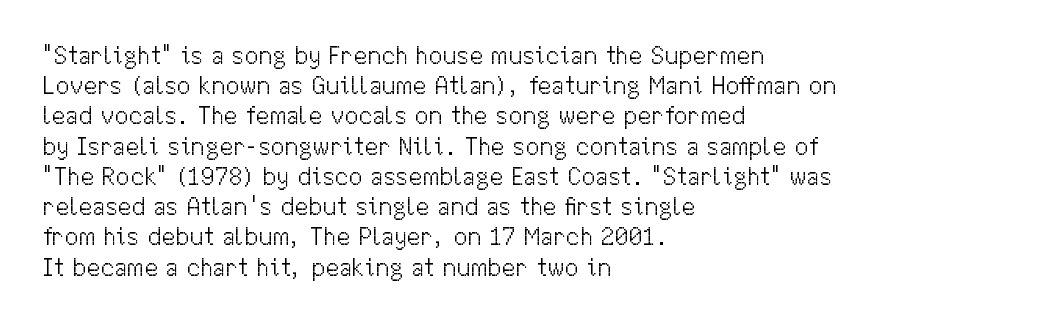
{"italic": "no", "bold": "no", "underline": "no", "align": "left", "line_spacing_ratio": 1.21, "letter_spacing": "normal", "letter_spacing_em": 0.0, "glyph_px": 25}
